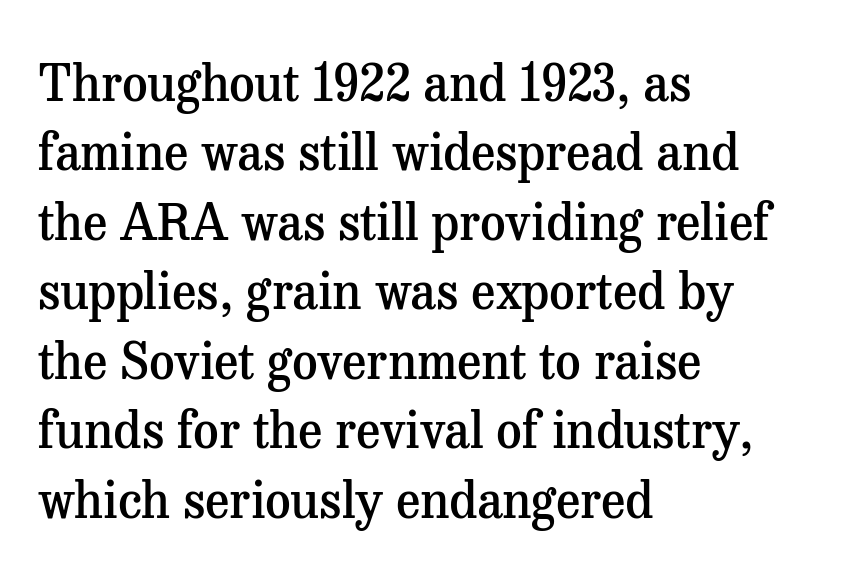
The image shows 50 px semibold serif type, upright; set left-aligned, normal line spacing (1.39x), normal letter spacing, not underlined; medium stroke contrast and a medium x-height.
